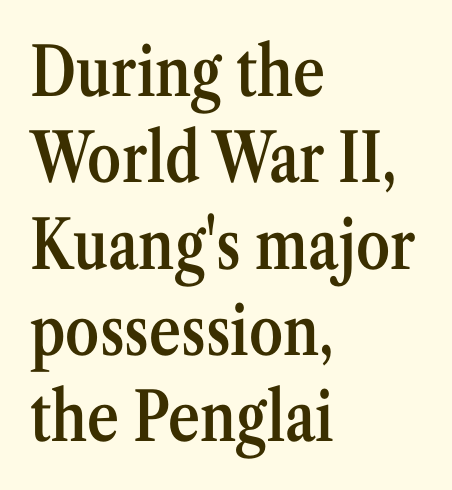
Does the lettering tilt? It doesn't — this is upright. The specimen omits any rule beneath the text block's lines. You could call the tracking neutral — neither tight nor loose. Interline gaps are of average width in this sample. The letters are semibold — heavier than regular but short of a full bold. The designer went with a serif here, giving each stem small feet.
